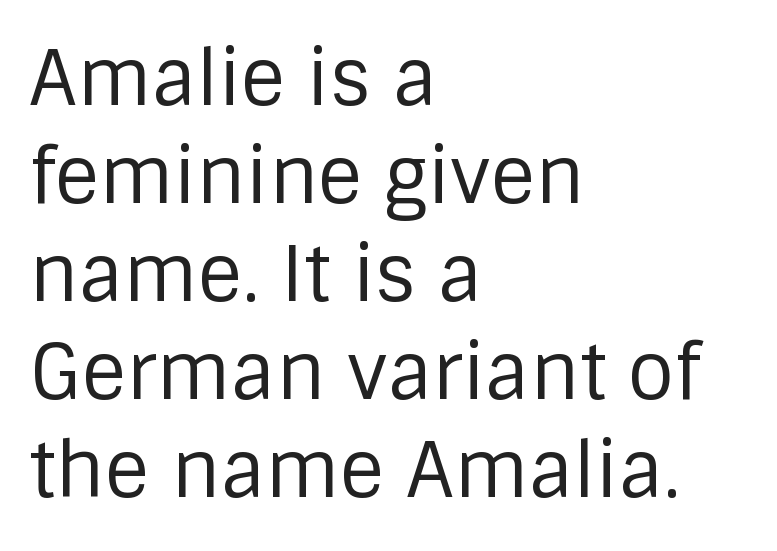
The image shows 76 px regular-weight sans-serif type, upright; set left-aligned, normal line spacing (1.29x), normal letter spacing, not underlined; low stroke contrast and a large x-height.
